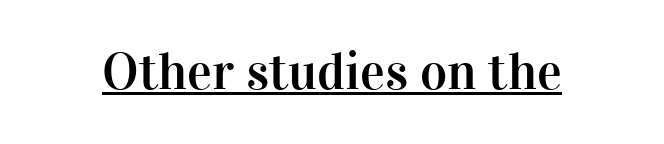
{"serif": "yes", "italic": "no", "width": "normal", "stroke_contrast": "high", "x_height": "medium", "monospaced": "no", "underline": "yes", "letter_spacing": "normal", "letter_spacing_em": 0.0, "glyph_px": 52}
